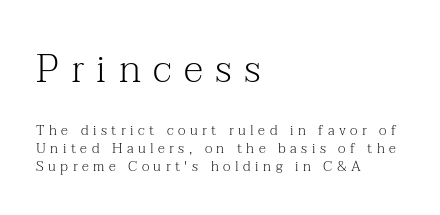
The image shows 39 px light serif type, upright; set left-aligned, normal line spacing (1.29x), unusually wide letter spacing (+0.32 em), not underlined; the first (top) block is 2.79x larger; medium stroke contrast and a medium x-height.
